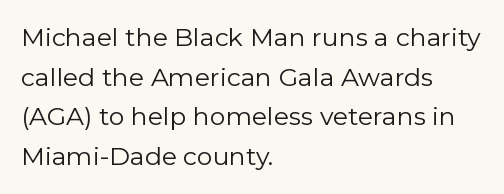
Q: Is the text bold? A: No.
Q: Is the text italic (slanted)? A: No, it is upright.
Q: Is the text underlined? A: No.
Q: How is the paragraph aligned? A: Left-aligned.
Q: Is the spacing between letters normal or unusually wide? A: Normal.
Q: Is the spacing between lines tight, normal or loose? A: Normal.
